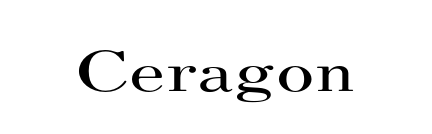
The foot of each line stays bare and open. The type family on display is of the serif kind. A roman cut, with each character standing at attention. Here the designer chose a conventional face with non-uniform glyph widths. Students, note that the glyphs here touch the page at normal intervals. Heft: none added — not bold.
